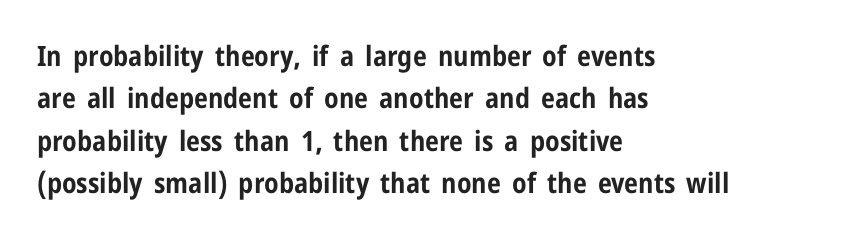
The image shows 28 px bold, condensed sans-serif type, upright; set left-aligned, normal line spacing (1.51x), normal letter spacing, not underlined; low stroke contrast and a medium x-height.
